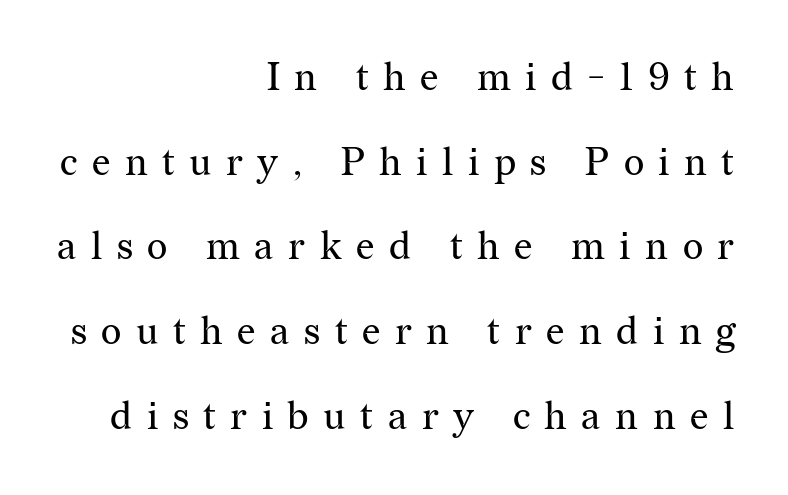
The image shows 39 px regular-weight serif type, upright; set right-aligned, loose line spacing (2.17x), unusually wide letter spacing (+0.37 em), not underlined; medium stroke contrast and a medium x-height.
